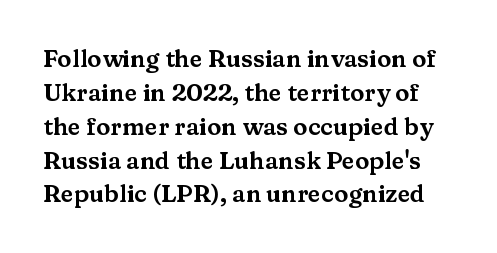
{"italic": "no", "underline": "no", "line_spacing": "normal", "line_spacing_ratio": 1.41, "letter_spacing": "normal", "letter_spacing_em": 0.0, "glyph_px": 24}
